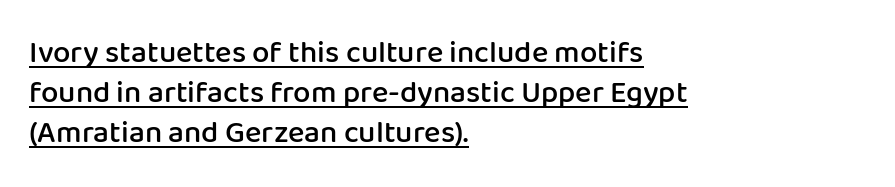
{"serif": "no", "italic": "no", "bold": "semi", "weight": "semibold", "width": "normal", "stroke_contrast": "low", "x_height": "medium", "monospaced": "no", "underline": "yes", "align": "left", "line_spacing": "normal", "line_spacing_ratio": 1.29, "letter_spacing": "normal", "letter_spacing_em": 0.0, "glyph_px": 31}
